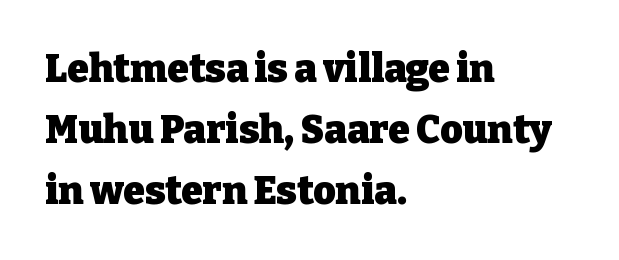
{"serif": "yes", "italic": "no", "bold": "yes", "weight": "heavy", "width": "normal", "stroke_contrast": "low", "x_height": "medium", "monospaced": "no", "underline": "no", "align": "left", "line_spacing": "normal", "line_spacing_ratio": 1.56, "letter_spacing": "normal", "letter_spacing_em": 0.0, "glyph_px": 39}
